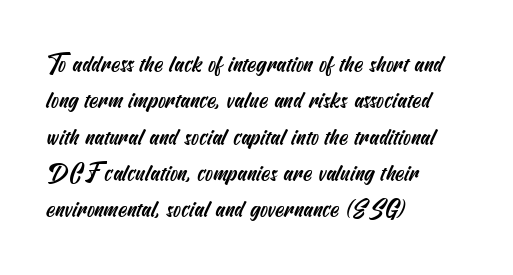
{"underline": "no", "align": "left", "line_spacing": "normal", "line_spacing_ratio": 1.58, "letter_spacing": "normal", "letter_spacing_em": 0.0, "glyph_px": 23}
